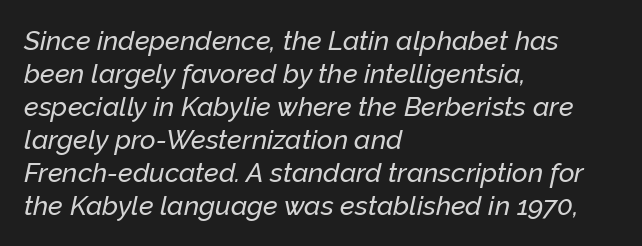
In CSS terms this would be text-align: left. You can tell it's italic because the verticals aren't actually vertical. The line texture is even and compact thanks to regular tracking. Just letters on the line, the space beneath them empty.
